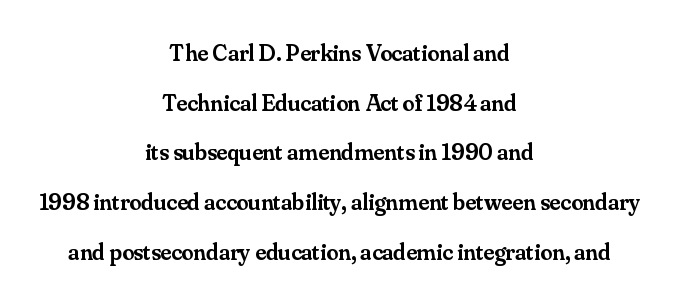
Q: Is the text bold? A: Semi-bold.
Q: Is the text italic (slanted)? A: No, it is upright.
Q: Is the text underlined? A: No.
Q: How is the paragraph aligned? A: Centered.
Q: Is the spacing between letters normal or unusually wide? A: Normal.
Q: Is the spacing between lines tight, normal or loose? A: Loose.
